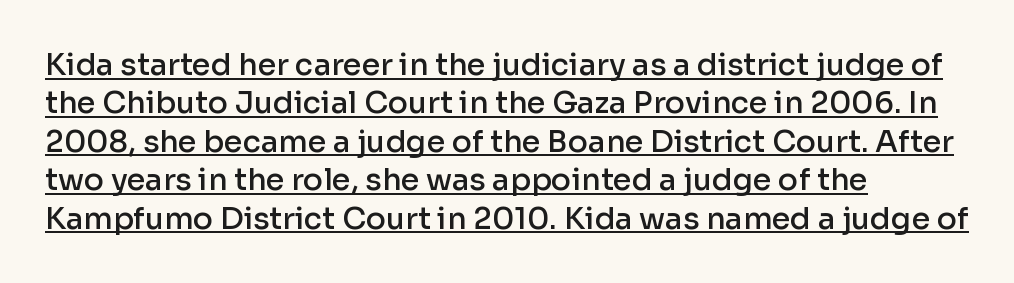
The image shows 30 px semibold sans-serif type, upright; set left-aligned, normal line spacing (1.28x), normal letter spacing, underlined; low stroke contrast and a medium x-height.
